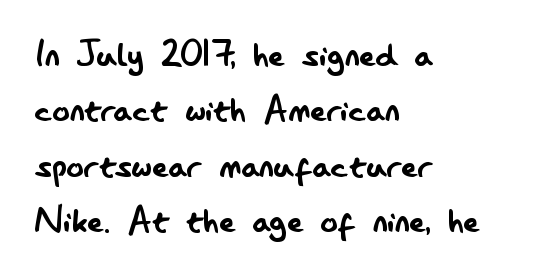
The image shows 44 px regular-weight, condensed sans-serif type, upright; set left-aligned, normal line spacing (1.26x), normal letter spacing, not underlined; low stroke contrast and a small x-height.
